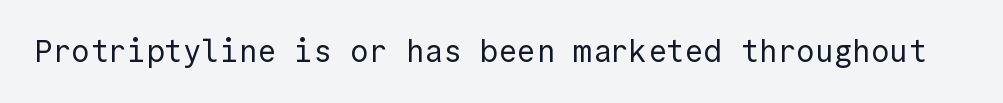
The string is rendered with underlining switched off. The type family on display is of the sans-serif kind. The passage shown is typed in a monospace face where columns stay perfectly aligned. No chunkiness to these letters — they're not bold. Posture: vertical.
